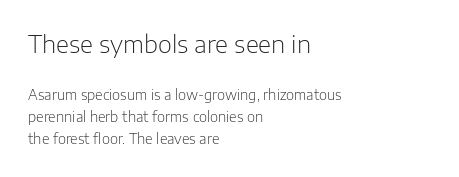
{"italic": "no", "bold": "no", "underline": "no", "align": "left", "line_spacing": "normal", "line_spacing_ratio": 1.58, "letter_spacing": "normal", "letter_spacing_em": 0.0, "larger_block": "first", "size_ratio": 1.71, "glyph_px": 24}
